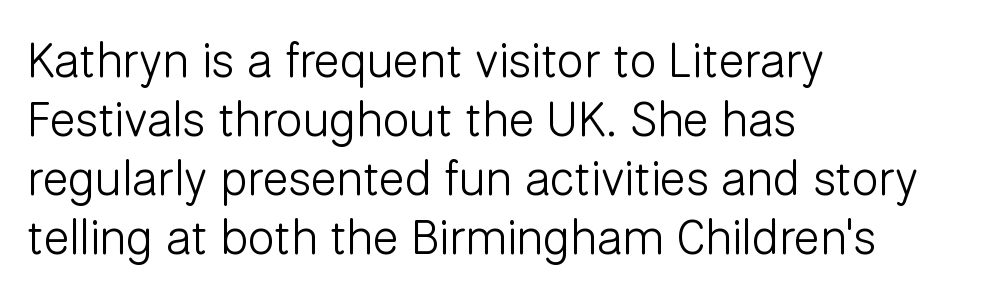
This sample uses an upright cut, with every glyph sitting square on the baseline. Each letter's strokes conclude bluntly, with no projecting serifs. Underline: absent. Observe the ordinary spacing: letters are neighbours, not strangers. This is not heavy type; no bold has been used.
